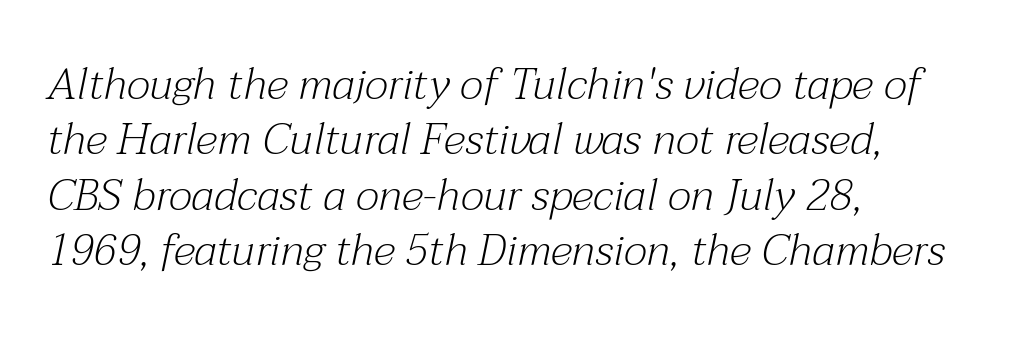
The image shows 44 px light serif type, italic (leaning right); set left-aligned, normal line spacing (1.26x), normal letter spacing, not underlined; medium stroke contrast and a medium x-height.
